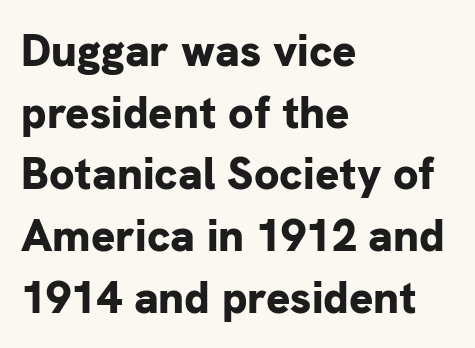
Q: Is the text bold? A: Yes.
Q: Is the text italic (slanted)? A: No, it is upright.
Q: Is the typeface a serif or a sans-serif typeface? A: Sans-serif.
Q: Is the text underlined? A: No.
Q: How is the paragraph aligned? A: Left-aligned.
Q: Is the spacing between letters normal or unusually wide? A: Normal.
Q: Is the spacing between lines tight, normal or loose? A: Normal.
Q: Width (condensed, normal, or wide)? A: Normal.
Q: Stroke contrast? A: Low.
Q: x-height? A: Medium.
Q: Monospaced? A: No.
